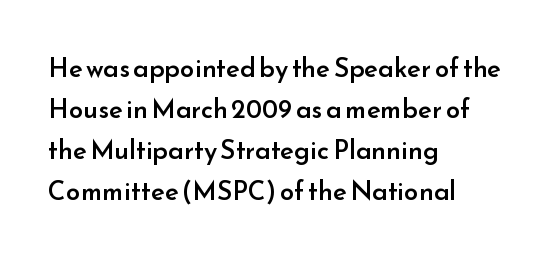
The image shows 26 px text type, upright; set left-aligned, normal line spacing (1.58x), normal letter spacing, not underlined.
